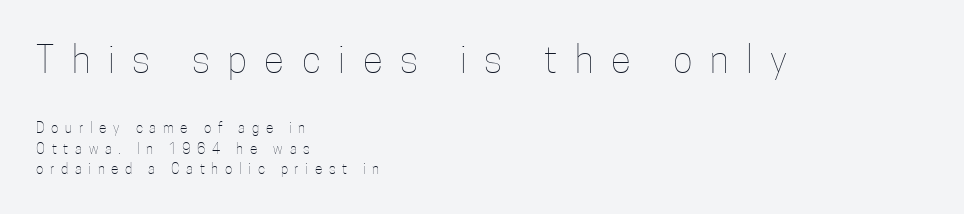
The image shows 37 px thin, condensed type, upright; set left-aligned, normal line spacing (1.45x), unusually wide letter spacing (+0.48 em), not underlined; the first (top) block is 2.64x larger; low stroke contrast and a medium x-height.
